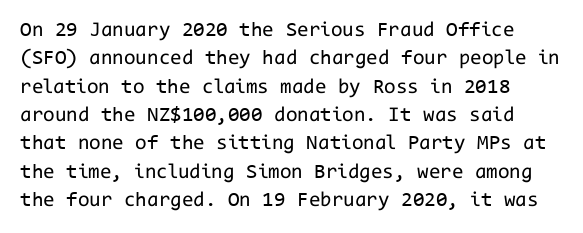
{"italic": "no", "bold": "no", "underline": "no", "line_spacing": "normal", "line_spacing_ratio": 1.35, "letter_spacing": "normal", "letter_spacing_em": 0.0, "glyph_px": 21}
